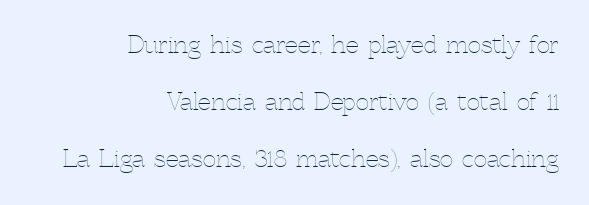
The image shows 23 px text type, upright; set right-aligned, loose line spacing (2.48x), normal letter spacing, not underlined.
